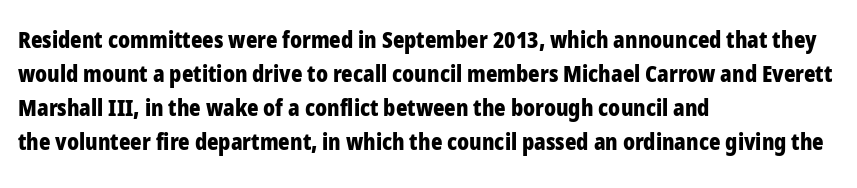
Underline: absent. Default kerning and tracking; the words read as compact shapes. Successive baselines arrive at the customary interval. You can tell it's not italic because the verticals are truly vertical. One-word summary of the alignment: left. These lines carry a lot of weight — the face is fully bold.
